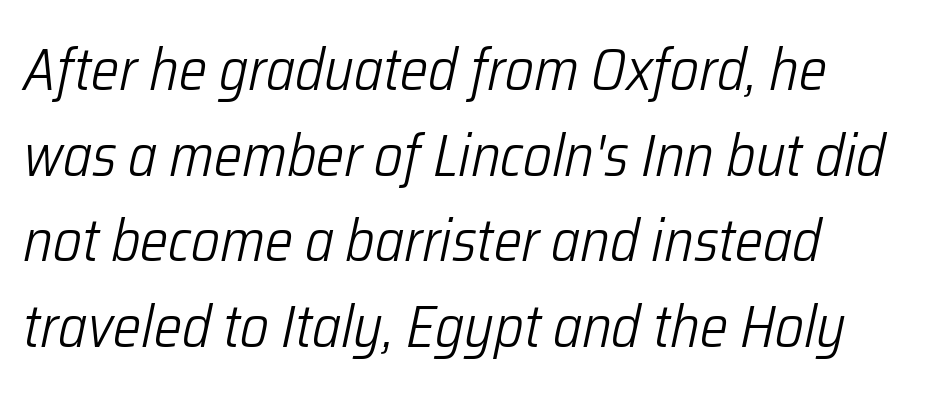
Stems and bowls with no extra thickness — not bold. The typography opts for an oblique posture over an upright one. Compared with typical body copy, the letter spacing here is the same. Each letter keeps its own natural width here, so spacing adapts to shape. Regular leading.
